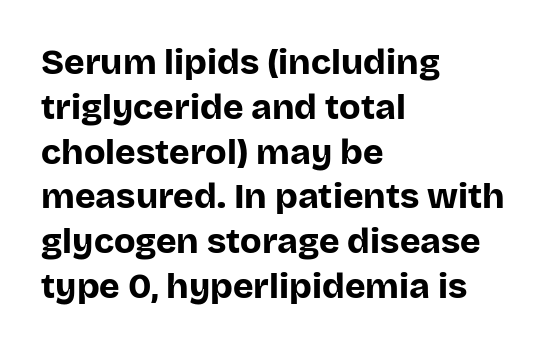
{"serif": "no", "italic": "no", "bold": "yes", "weight": "bold", "width": "normal", "stroke_contrast": "low", "x_height": "large", "monospaced": "no", "underline": "no", "align": "left", "line_spacing": "normal", "line_spacing_ratio": 1.28, "letter_spacing": "normal", "letter_spacing_em": 0.0, "glyph_px": 35}
